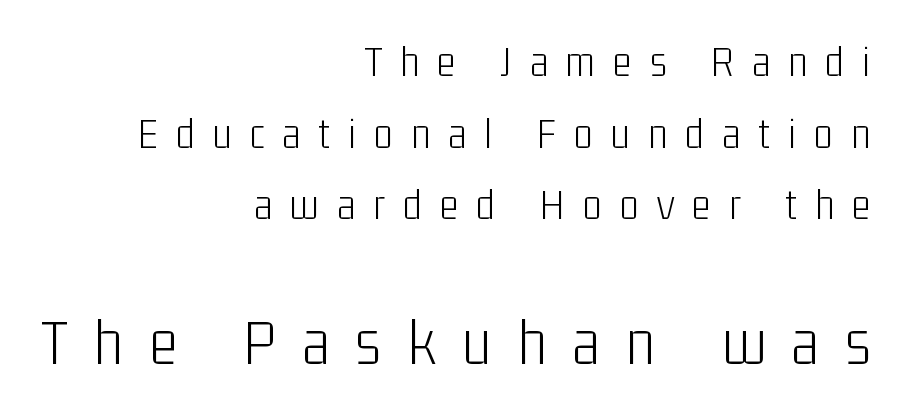
{"serif": "no", "italic": "no", "bold": "no", "weight": "light", "width": "condensed", "stroke_contrast": "low", "x_height": "medium", "monospaced": "no", "underline": "no", "align": "right", "line_spacing": "normal", "line_spacing_ratio": 1.59, "letter_spacing": "wide", "letter_spacing_em": 0.4, "larger_block": "second", "size_ratio": 1.49, "glyph_px": 67}
